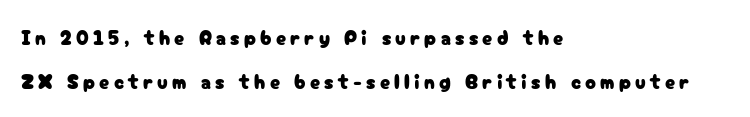
{"italic": "no", "underline": "no", "align": "left", "line_spacing": "loose", "line_spacing_ratio": 2.22, "letter_spacing": "wide", "letter_spacing_em": 0.21, "glyph_px": 20}
